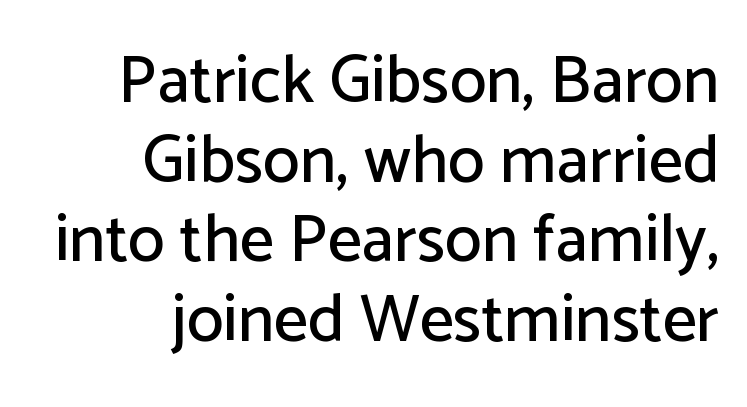
The image shows 67 px sans-serif type, upright; set right-aligned, line spacing 1.19x, normal letter spacing, not underlined; low stroke contrast and a medium x-height.
